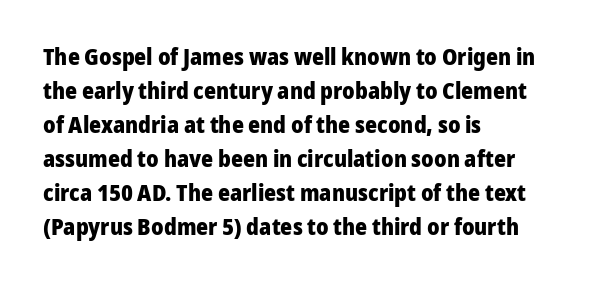
{"italic": "no", "bold": "yes", "underline": "no", "align": "left", "line_spacing": "normal", "line_spacing_ratio": 1.48, "letter_spacing": "normal", "letter_spacing_em": 0.0, "glyph_px": 23}
